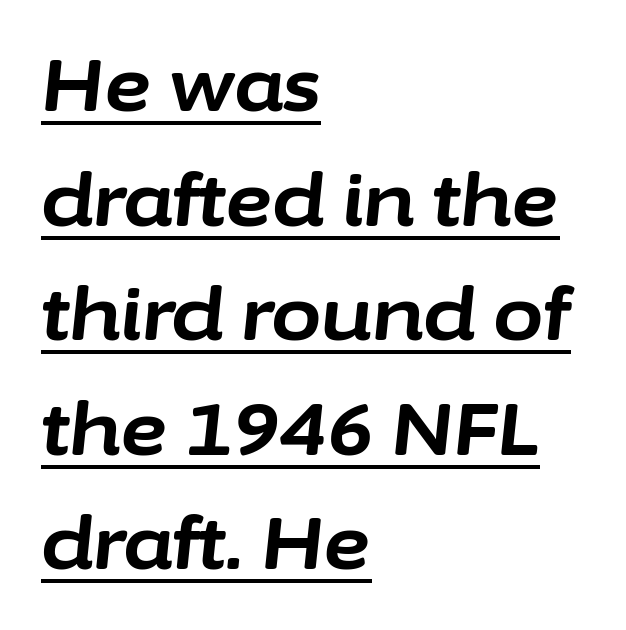
{"italic": "yes", "lean": "right", "slant_degrees": 6, "bold": "yes", "weight": "bold", "width": "normal", "stroke_contrast": "low", "x_height": "medium", "monospaced": "no", "underline": "yes", "align": "left", "line_spacing": "normal", "line_spacing_ratio": 1.57, "letter_spacing": "normal", "letter_spacing_em": 0.0, "glyph_px": 73}
